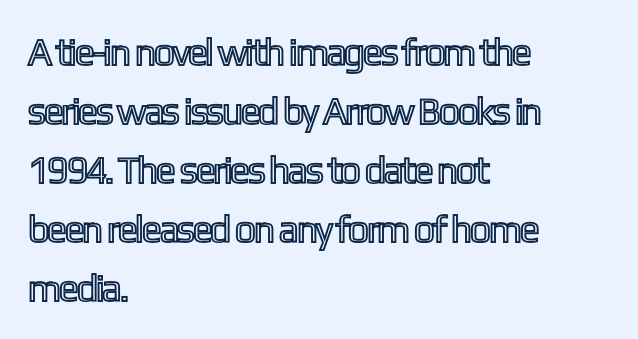
Notice how the passage keeps a crisp vertical edge on the left only. Glance below the letters and you will spot only blank space. Unlike italic type, these characters show no tilt at all. Proportional: the letters do not fall into vertical columns. A normal amount of white space separates one row of letters from the next. The letters sit at their default tracking, neither squeezed nor spread.
